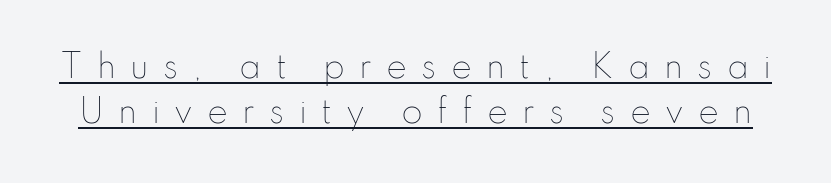
The image shows 31 px thin type, upright; set normal line spacing (1.45x), unusually wide letter spacing (+0.46 em), underlined; low stroke contrast and a small x-height.
